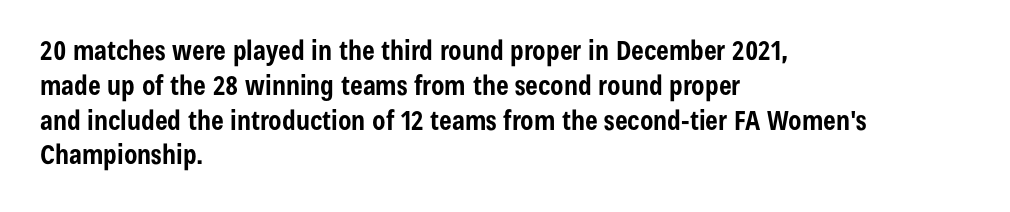
The words here are not underlined. Style check: upright. Typesetter's note: full bold, strokes at maximum text heaviness. Left-aligned paragraph, ragged on the right. One glance says typical: line gaps are just what's usual. Look at the tracking — it's just the regular setting, nothing added.
